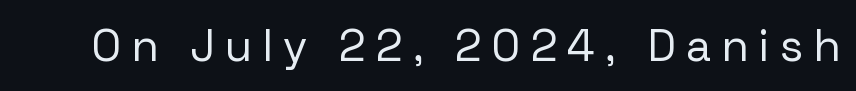
Q: Is the text bold? A: No.
Q: Is the text italic (slanted)? A: No, it is upright.
Q: Is the typeface a serif or a sans-serif typeface? A: Sans-serif.
Q: Is the text underlined? A: No.
Q: Is the spacing between letters normal or unusually wide? A: Unusually wide.
Q: Width (condensed, normal, or wide)? A: Normal.
Q: Stroke contrast? A: Low.
Q: x-height? A: Medium.
Q: Monospaced? A: No.
